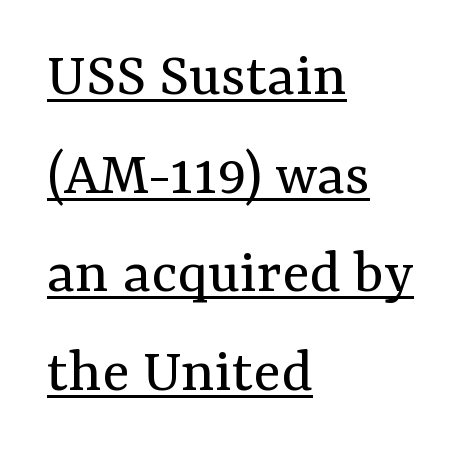
Q: Is the text bold? A: No.
Q: Is the text italic (slanted)? A: No, it is upright.
Q: Is the typeface a serif or a sans-serif typeface? A: Serif.
Q: Is the text underlined? A: Yes.
Q: How is the paragraph aligned? A: Left-aligned.
Q: Is the spacing between letters normal or unusually wide? A: Normal.
Q: Is the spacing between lines tight, normal or loose? A: Normal.
Q: Width (condensed, normal, or wide)? A: Normal.
Q: Stroke contrast? A: Medium.
Q: x-height? A: Medium.
Q: Monospaced? A: No.
